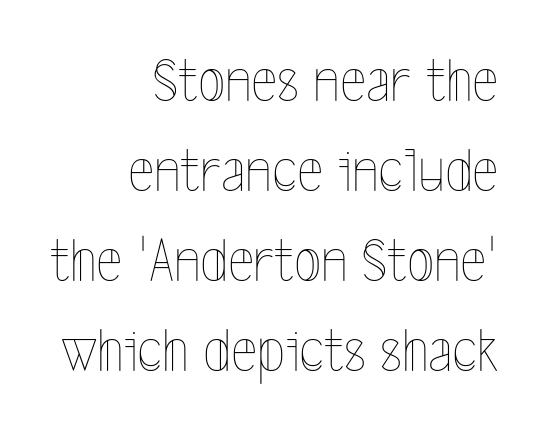
This block has exactly the height ordinary leading produces. These lines keep a tight, regular rhythm from letter to letter. Nobody drew a line under any word here. Upright lettering throughout. Visually the block forms a straight wall on the right and a jagged coastline on the left. These lines are rendered in a variable-pitch font.
